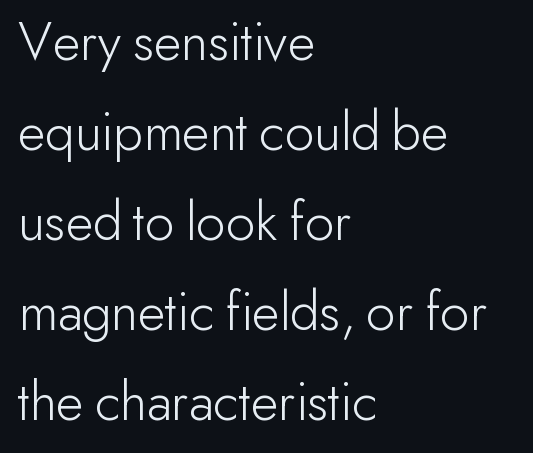
Q: Is the text bold? A: No.
Q: Is the text italic (slanted)? A: No, it is upright.
Q: Is the typeface a serif or a sans-serif typeface? A: Sans-serif.
Q: Is the text underlined? A: No.
Q: How is the paragraph aligned? A: Left-aligned.
Q: Is the spacing between letters normal or unusually wide? A: Normal.
Q: Is the spacing between lines tight, normal or loose? A: Normal.
Q: Width (condensed, normal, or wide)? A: Normal.
Q: Stroke contrast? A: Low.
Q: x-height? A: Small.
Q: Monospaced? A: No.
